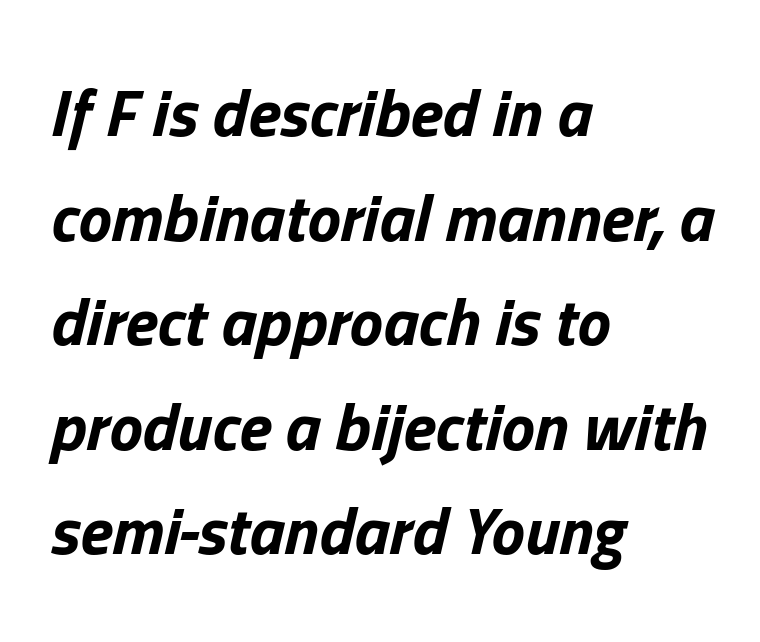
Q: Is the text bold? A: Yes.
Q: Is the text italic (slanted)? A: Yes, it leans right by about 13 degrees.
Q: Is the text underlined? A: No.
Q: How is the paragraph aligned? A: Left-aligned.
Q: Is the spacing between letters normal or unusually wide? A: Normal.
Q: Is the spacing between lines tight, normal or loose? A: Normal.
Q: Width (condensed, normal, or wide)? A: Normal.
Q: Stroke contrast? A: Low.
Q: x-height? A: Medium.
Q: Monospaced? A: No.
